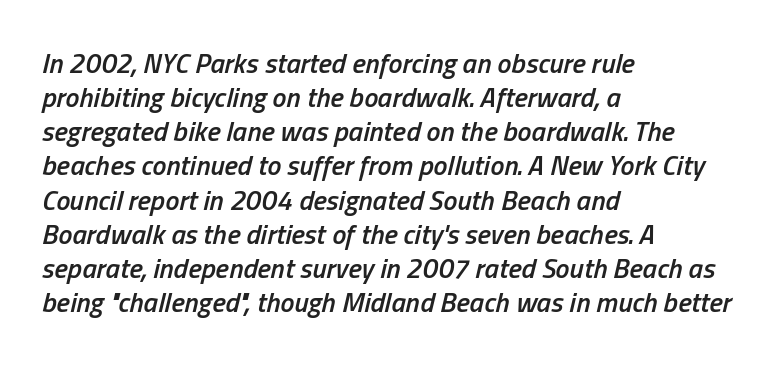
{"italic": "yes", "lean": "right", "slant_degrees": 13, "bold": "semi", "weight": "semibold", "width": "condensed", "stroke_contrast": "low", "x_height": "medium", "monospaced": "no", "underline": "no", "align": "left", "line_spacing_ratio": 1.22, "letter_spacing": "normal", "letter_spacing_em": 0.0, "glyph_px": 28}
